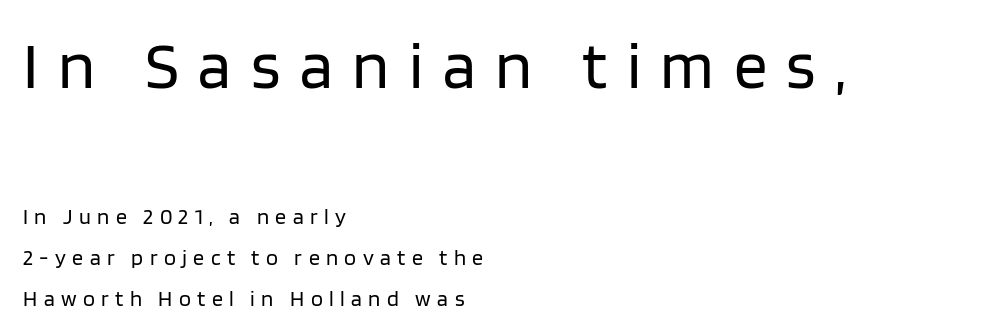
The rendering uses natural spacing where letterforms have individual widths. Is there any slant? The stems are plumb. Each row of text sits above clean, open space. Each letter's strokes conclude bluntly, with no projecting serifs.
